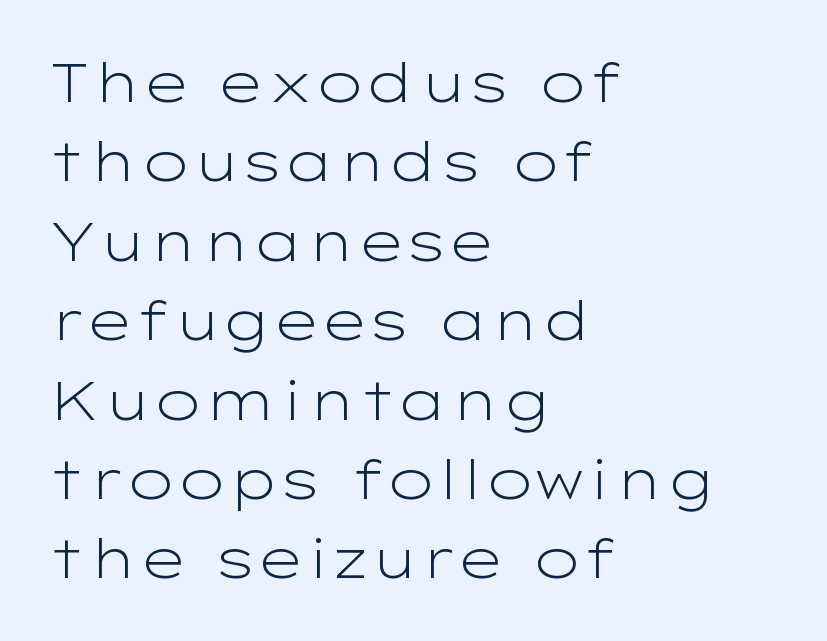
The image shows 54 px light, wide sans-serif type, upright; set left-aligned, normal line spacing (1.47x), normal letter spacing, not underlined; low stroke contrast and a medium x-height.
